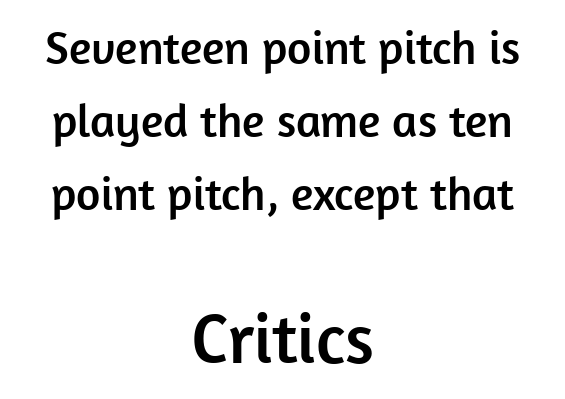
Serif or sans? Sans — the stroke terminals are bare. In terms of posture, this sample is upright. A student would notice the bottom passage is typeset larger than what precedes it. Compared with typical body copy, the letter spacing here is the same.
